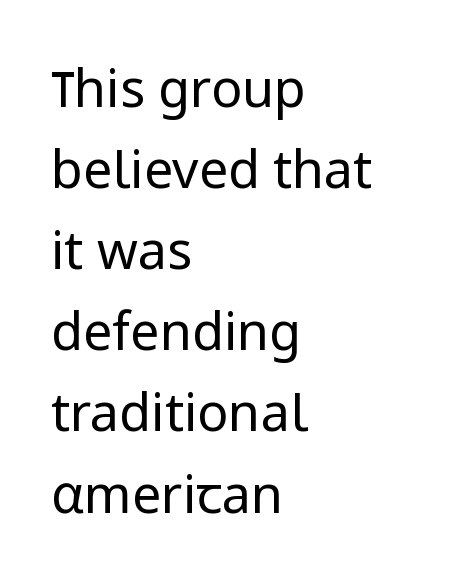
Q: Is the text bold? A: No.
Q: Is the text italic (slanted)? A: No, it is upright.
Q: Is the typeface a serif or a sans-serif typeface? A: Sans-serif.
Q: Is the text underlined? A: No.
Q: How is the paragraph aligned? A: Left-aligned.
Q: Is the spacing between letters normal or unusually wide? A: Normal.
Q: Is the spacing between lines tight, normal or loose? A: Normal.
Q: Width (condensed, normal, or wide)? A: Normal.
Q: Stroke contrast? A: Low.
Q: x-height? A: Medium.
Q: Monospaced? A: No.
